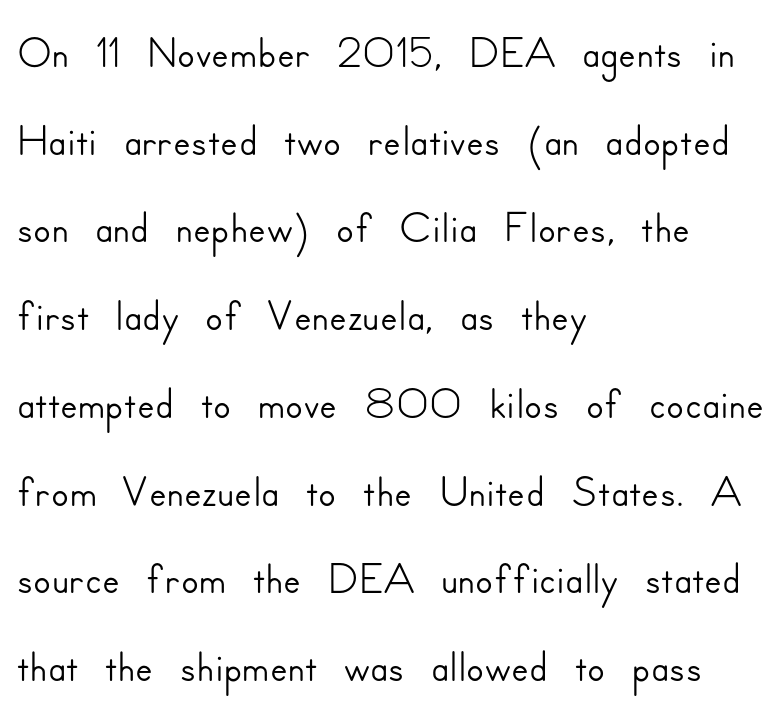
{"serif": "no", "italic": "no", "width": "normal", "stroke_contrast": "low", "x_height": "small", "monospaced": "no", "underline": "no", "align": "left", "line_spacing": "normal", "line_spacing_ratio": 1.35, "letter_spacing": "normal", "letter_spacing_em": 0.0, "glyph_px": 65}
